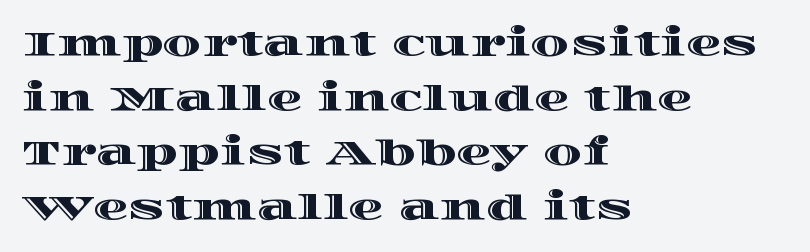
{"italic": "no", "width": "wide", "x_height": "large", "monospaced": "no", "underline": "no", "align": "left", "line_spacing": "normal", "line_spacing_ratio": 1.56, "letter_spacing": "normal", "letter_spacing_em": 0.0, "glyph_px": 35}
